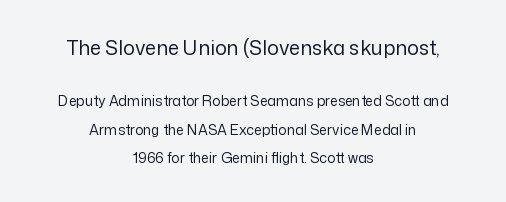
Q: Is the text bold? A: No.
Q: Is the text italic (slanted)? A: No, it is upright.
Q: Is the text underlined? A: No.
Q: How is the paragraph aligned? A: Centered.
Q: Is the spacing between letters normal or unusually wide? A: Normal.
Q: Is the spacing between lines tight, normal or loose? A: Loose.
Q: Which block of text is set in a larger size, the first (top) or the second (bottom)? A: The first (top) one.
